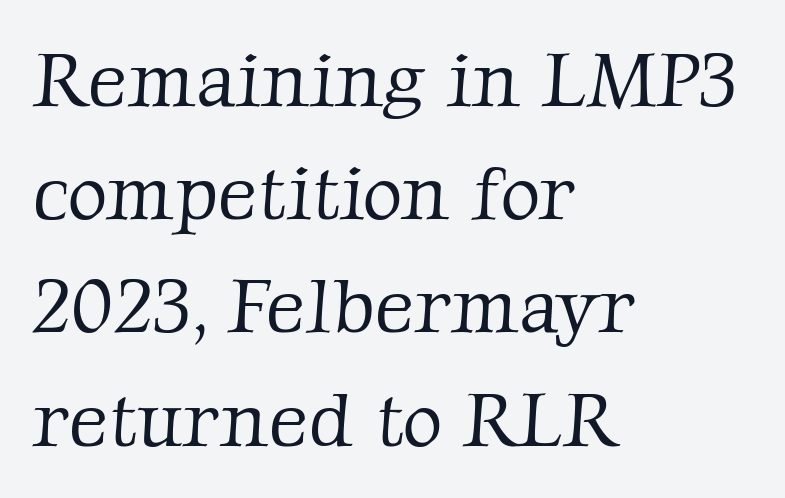
{"serif": "yes", "bold": "no", "weight": "light", "width": "normal", "stroke_contrast": "low", "x_height": "medium", "monospaced": "no", "underline": "no", "align": "left", "line_spacing": "normal", "line_spacing_ratio": 1.47, "letter_spacing": "normal", "letter_spacing_em": 0.0, "glyph_px": 77}
